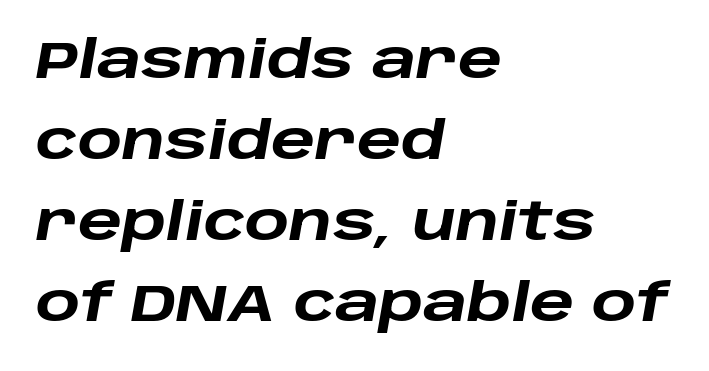
Q: Is the text bold? A: Yes.
Q: Is the text italic (slanted)? A: Yes, it leans right by about 10 degrees.
Q: Is the text underlined? A: No.
Q: How is the paragraph aligned? A: Left-aligned.
Q: Is the spacing between letters normal or unusually wide? A: Normal.
Q: Is the spacing between lines tight, normal or loose? A: Normal.
Q: Width (condensed, normal, or wide)? A: Wide.
Q: Stroke contrast? A: Low.
Q: x-height? A: Large.
Q: Monospaced? A: No.
